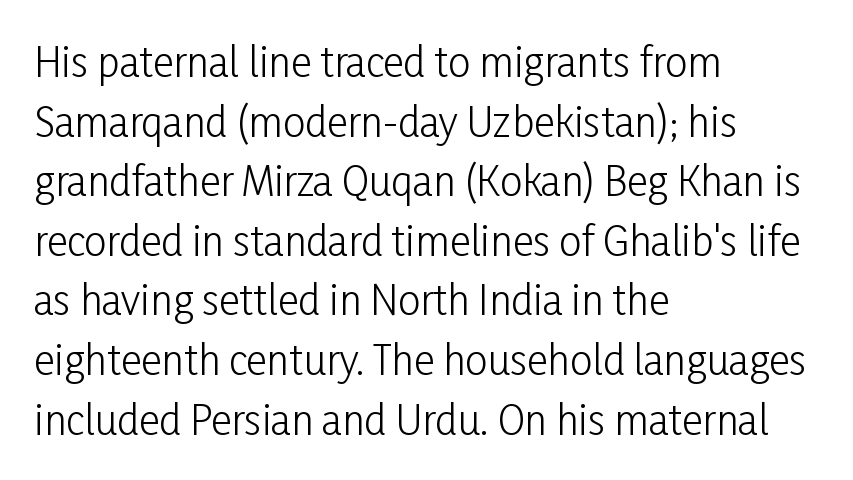
The image shows 40 px light, condensed sans-serif type, upright; set left-aligned, normal line spacing (1.49x), normal letter spacing, not underlined; low stroke contrast and a medium x-height.
